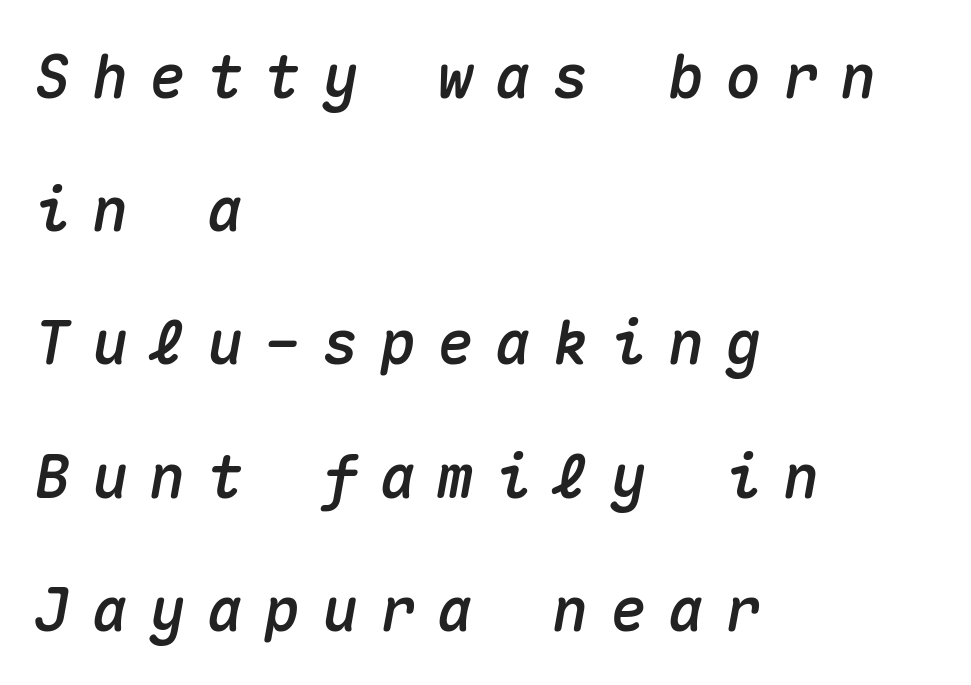
The image shows 60 px text type, italic (leaning right), monospaced; set left-aligned, loose line spacing (2.22x), unusually wide letter spacing (+0.36 em), not underlined; medium stroke contrast and a medium x-height.
